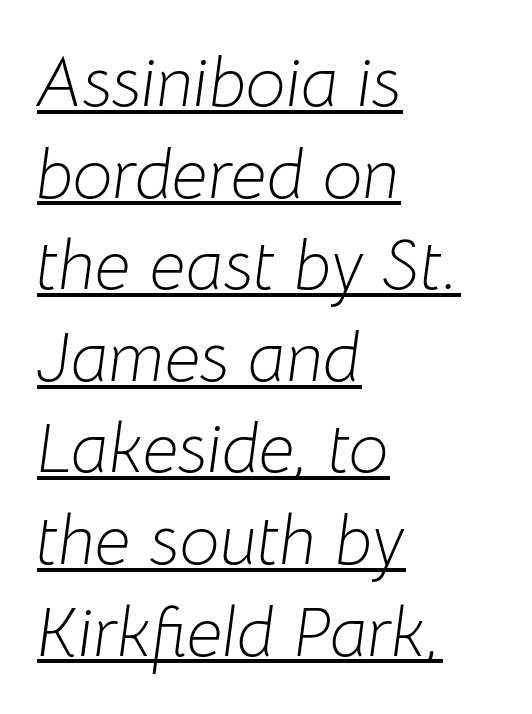
Weight class: somewhere from thin through regular. Note the varied advance widths — an 'i' is clearly narrower than an 'm'. The passage shown has conventional tracking throughout. Evenly set lines give the paragraph a standard silhouette.
